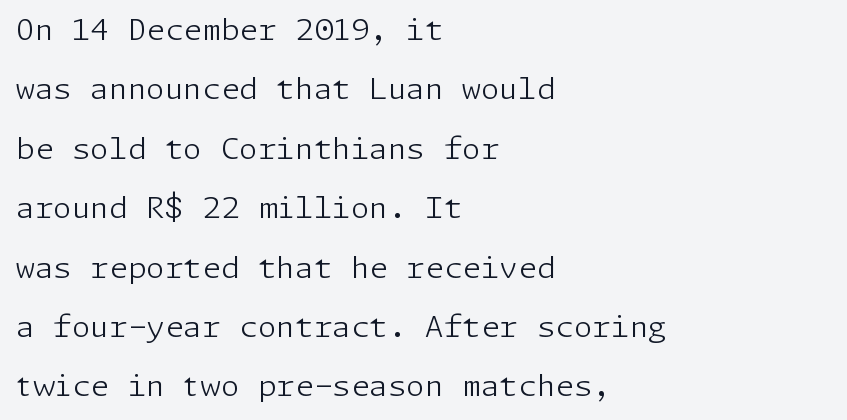
Q: Is the text bold? A: No.
Q: Is the text italic (slanted)? A: No, it is upright.
Q: Is the typeface a serif or a sans-serif typeface? A: Sans-serif.
Q: Is the text underlined? A: No.
Q: How is the paragraph aligned? A: Left-aligned.
Q: Is the spacing between letters normal or unusually wide? A: Normal.
Q: Is the spacing between lines tight, normal or loose? A: Loose.
Q: Width (condensed, normal, or wide)? A: Normal.
Q: Stroke contrast? A: Low.
Q: x-height? A: Medium.
